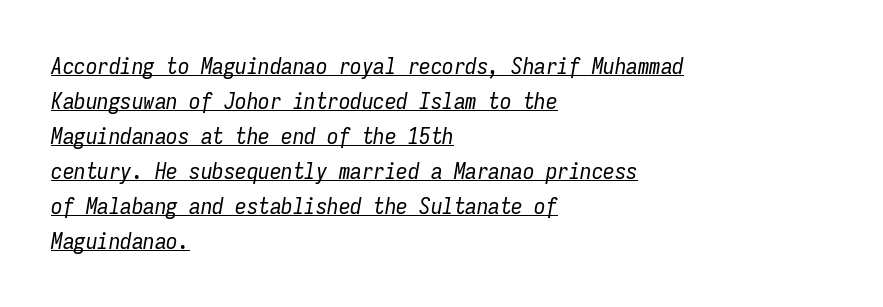
This rendering features underlined lettering. The letters sit at their default tracking, neither squeezed nor spread. A student would call this left alignment; a typographer would say flush left, rag right. When letters slant like this, we call the style italic. Counters stay open thanks to moderate or lighter strokes. Quick note: interline space is typical.
